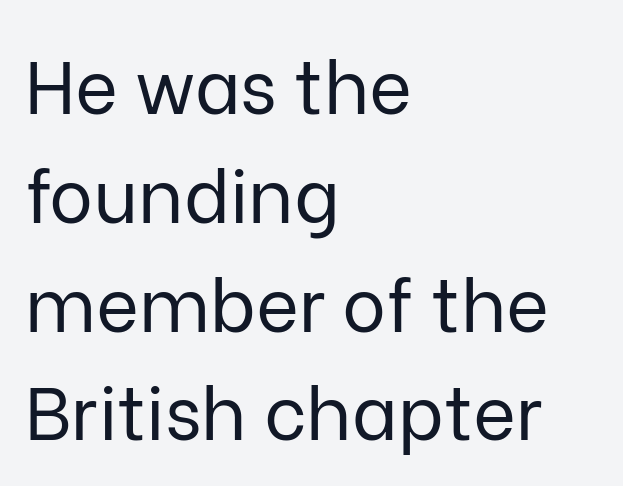
The image shows 74 px regular-weight sans-serif type, upright; set left-aligned, normal line spacing (1.47x), normal letter spacing, not underlined; low stroke contrast and a medium x-height.
